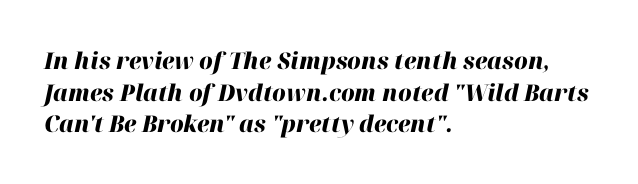
The image shows 23 px bold type, italic (leaning right); set left-aligned, normal line spacing (1.37x), normal letter spacing, not underlined.
